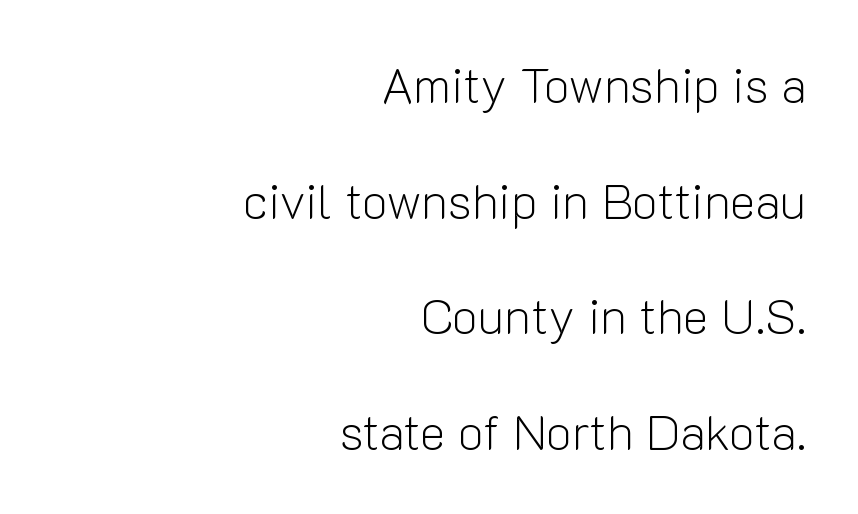
The image shows 49 px light sans-serif type, upright; set right-aligned, loose line spacing (2.36x), normal letter spacing, not underlined; low stroke contrast and a medium x-height.
